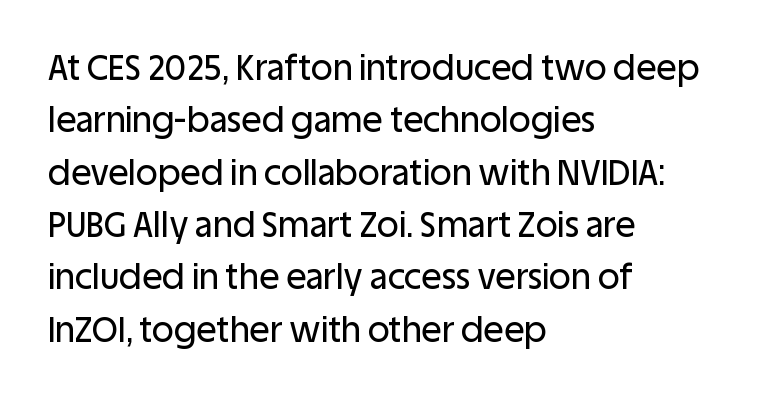
{"serif": "no", "italic": "no", "width": "normal", "stroke_contrast": "low", "x_height": "large", "monospaced": "no", "underline": "no", "align": "left", "line_spacing": "normal", "line_spacing_ratio": 1.54, "letter_spacing": "normal", "letter_spacing_em": 0.0, "glyph_px": 34}
